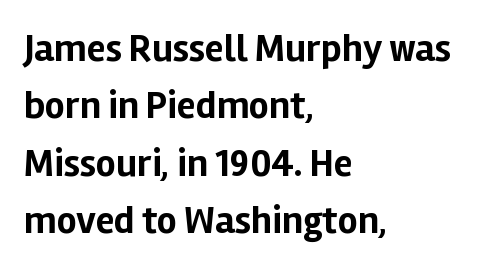
{"serif": "no", "italic": "no", "bold": "yes", "weight": "bold", "width": "normal", "stroke_contrast": "low", "x_height": "medium", "monospaced": "no", "underline": "no", "align": "left", "line_spacing": "normal", "line_spacing_ratio": 1.47, "letter_spacing": "normal", "letter_spacing_em": 0.0, "glyph_px": 39}
